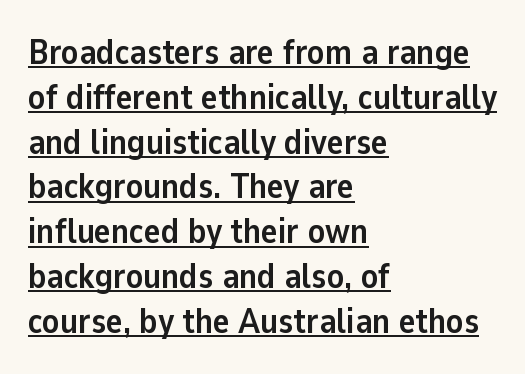
The image shows 35 px semibold sans-serif type, upright; set left-aligned, normal line spacing (1.28x), normal letter spacing, underlined; low stroke contrast and a medium x-height.
